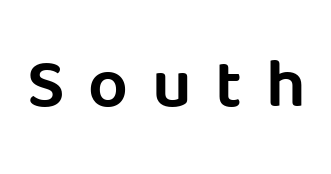
Q: Is the text italic (slanted)? A: No, it is upright.
Q: Is the typeface a serif or a sans-serif typeface? A: Sans-serif.
Q: Is the text underlined? A: No.
Q: Is the spacing between letters normal or unusually wide? A: Unusually wide.
Q: Width (condensed, normal, or wide)? A: Normal.
Q: Stroke contrast? A: Low.
Q: x-height? A: Large.
Q: Monospaced? A: No.
